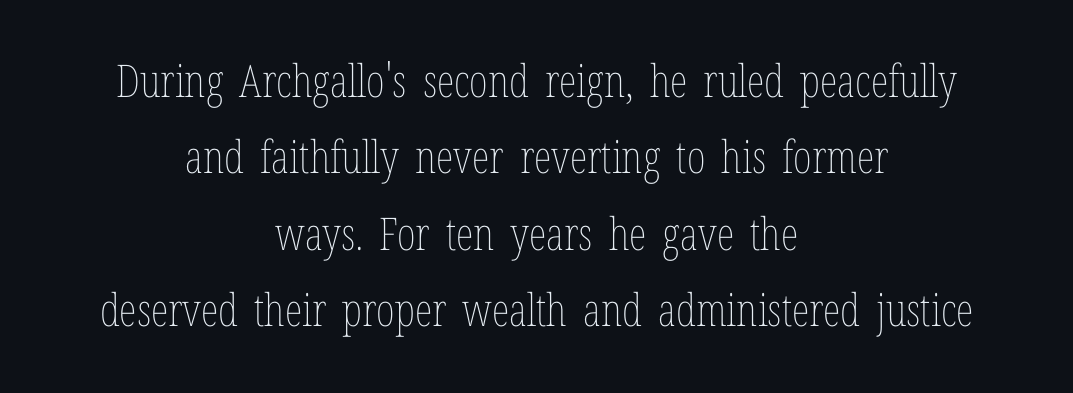
{"italic": "no", "bold": "no", "weight": "thin", "width": "condensed", "stroke_contrast": "low", "x_height": "medium", "monospaced": "no", "underline": "no", "align": "center", "line_spacing": "normal", "line_spacing_ratio": 1.7, "letter_spacing": "normal", "letter_spacing_em": 0.0, "glyph_px": 45}
